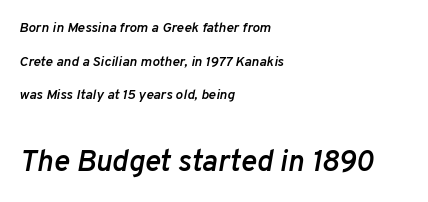
{"italic": "yes", "lean": "right", "slant_degrees": 10, "bold": "semi", "weight": "semibold", "width": "normal", "stroke_contrast": "low", "x_height": "medium", "monospaced": "no", "underline": "no", "align": "left", "line_spacing": "loose", "line_spacing_ratio": 2.4, "letter_spacing": "normal", "letter_spacing_em": 0.0, "larger_block": "second", "size_ratio": 2.14, "glyph_px": 30}
